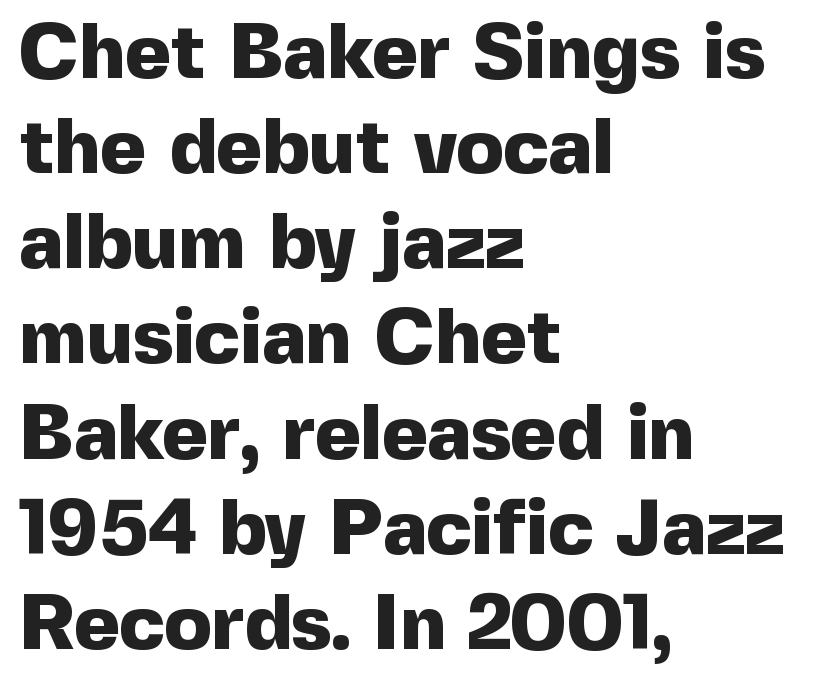
Is the letter spacing exaggerated? No — it looks like the ordinary default. Unlike italic type, these characters show no tilt at all. The zone under the glyphs is completely vacant. Stroke thickness is high; the sample reads as a true bold. The letters advance in unequal steps, a hallmark of proportional type. The glyphs in this specimen are sans serif.
